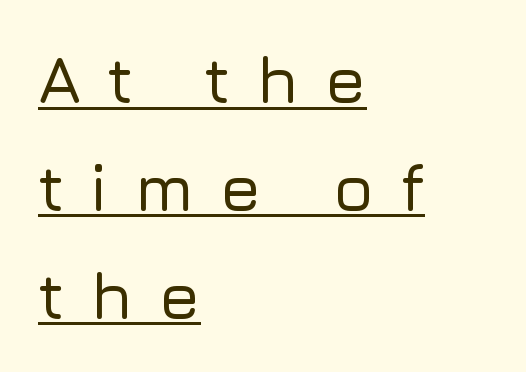
Q: Is the text italic (slanted)? A: No, it is upright.
Q: Is the typeface a serif or a sans-serif typeface? A: Sans-serif.
Q: Is the text underlined? A: Yes.
Q: How is the paragraph aligned? A: Left-aligned.
Q: Is the spacing between letters normal or unusually wide? A: Unusually wide.
Q: Is the spacing between lines tight, normal or loose? A: Normal.
Q: Width (condensed, normal, or wide)? A: Normal.
Q: Stroke contrast? A: Low.
Q: x-height? A: Medium.
Q: Monospaced? A: No.
